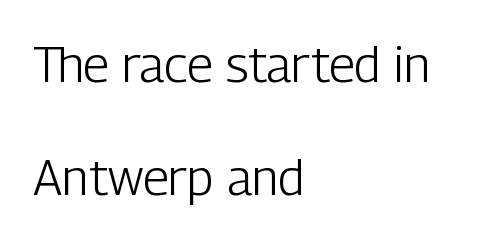
Heaviness? Minimal to ordinary, like unemphasized prose. Here the designer chose a conventional face with non-uniform glyph widths. The line texture is even and compact thanks to regular tracking. The words here are not underlined. The space between consecutive lines is lavish.
